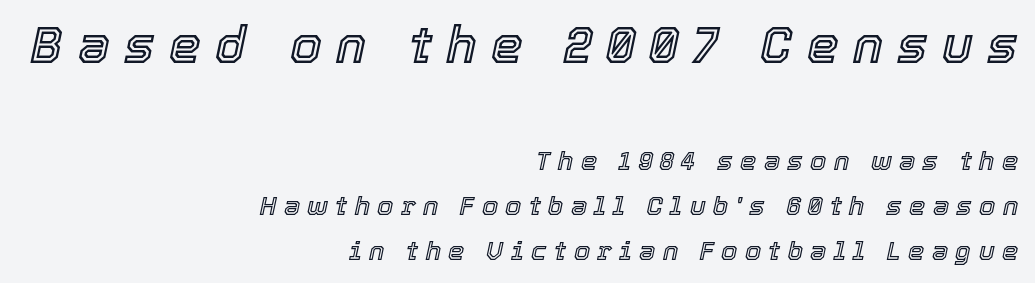
Italic? Definitely — the glyphs are oblique. Glyph-to-glyph distance is far greater than everyday printed text. This sample has the flowing, uneven cadence of proportional lettering. Check the space under the baseline: it is left empty.
